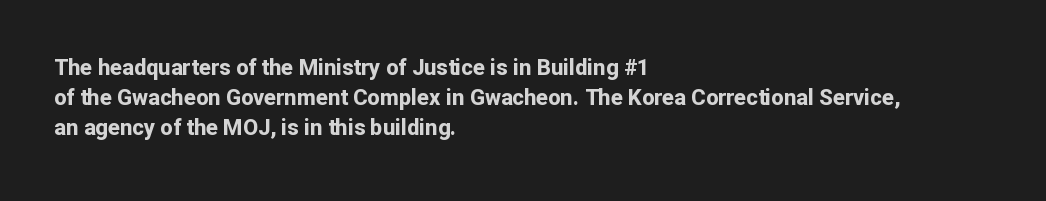
The image shows 22 px bold type, upright; set left-aligned, normal line spacing (1.37x), normal letter spacing, not underlined.
